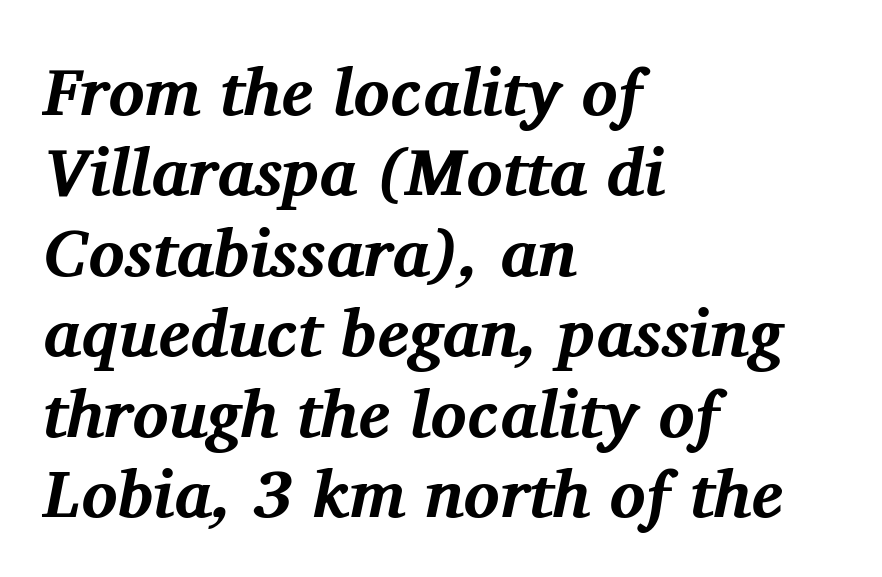
Letterform terminals end in serifs throughout the passage. The glyphs are unaccompanied by any horizontal stroke below them. No extra tracking has been applied to these lines. Every character sits at an angle, as italics do. Thick stems and heavy bowls — unmistakably bold.
